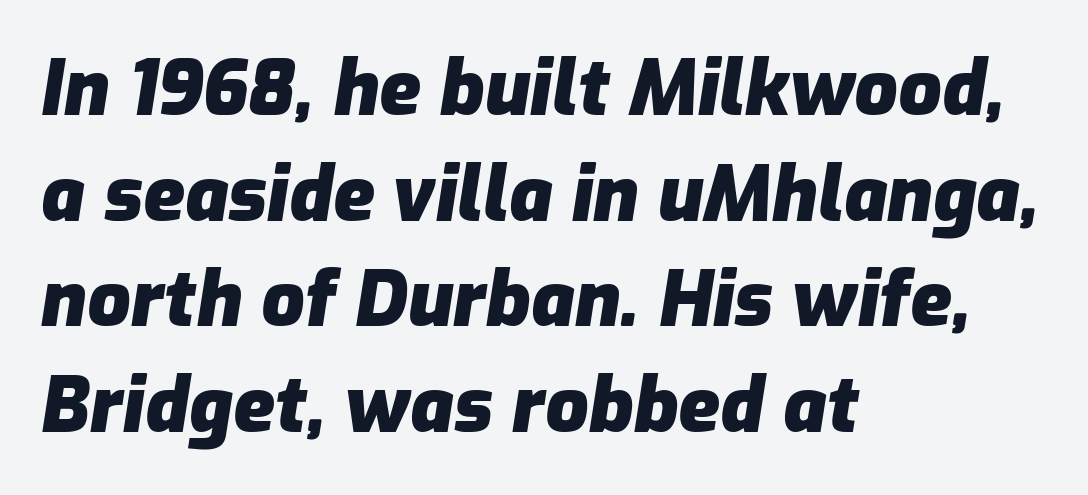
The image shows 76 px heavy type, italic (leaning right); set left-aligned, normal line spacing (1.39x), normal letter spacing, not underlined; low stroke contrast and a medium x-height.
